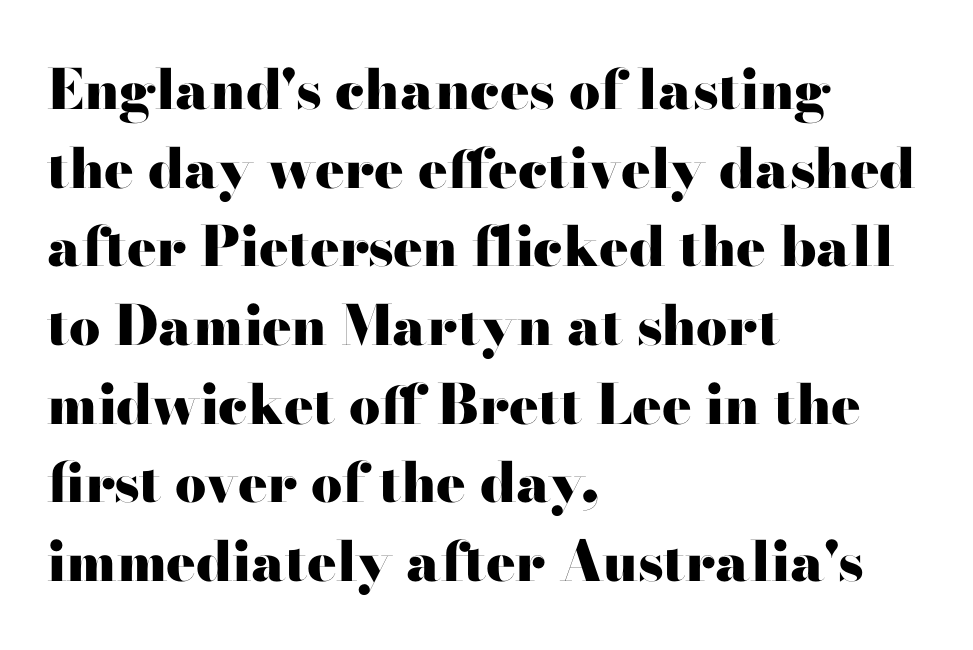
The image shows 55 px heavy, wide serif type, upright; set left-aligned, normal line spacing (1.43x), normal letter spacing, not underlined; high stroke contrast and a small x-height.
